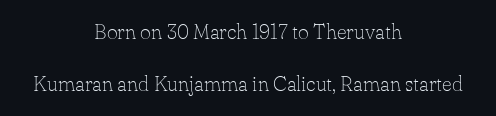
{"italic": "no", "bold": "no", "underline": "no", "align": "center", "line_spacing": "loose", "line_spacing_ratio": 2.49, "letter_spacing": "normal", "letter_spacing_em": 0.0, "glyph_px": 21}
